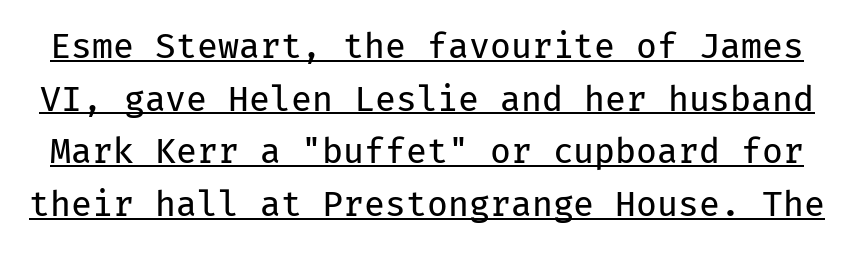
{"serif": "no", "italic": "no", "bold": "no", "weight": "regular", "width": "normal", "stroke_contrast": "low", "x_height": "medium", "monospaced": "yes", "underline": "yes", "line_spacing": "normal", "line_spacing_ratio": 1.55, "letter_spacing": "normal", "letter_spacing_em": 0.0, "glyph_px": 34}
